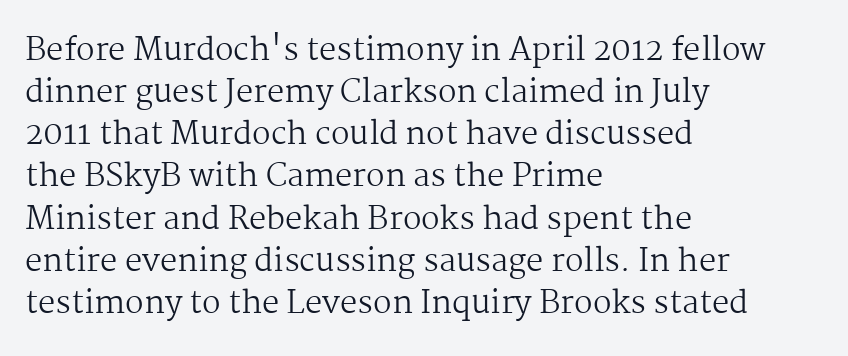
{"serif": "yes", "italic": "no", "bold": "no", "weight": "regular", "width": "normal", "stroke_contrast": "medium", "x_height": "medium", "monospaced": "no", "underline": "no", "align": "left", "line_spacing": "normal", "line_spacing_ratio": 1.36, "letter_spacing": "normal", "letter_spacing_em": 0.0, "glyph_px": 31}
